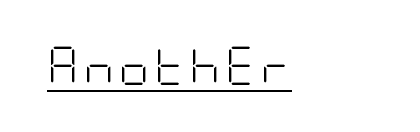
The image shows 38 px light, condensed sans-serif type, upright; set underlined; low stroke contrast and a large x-height.
